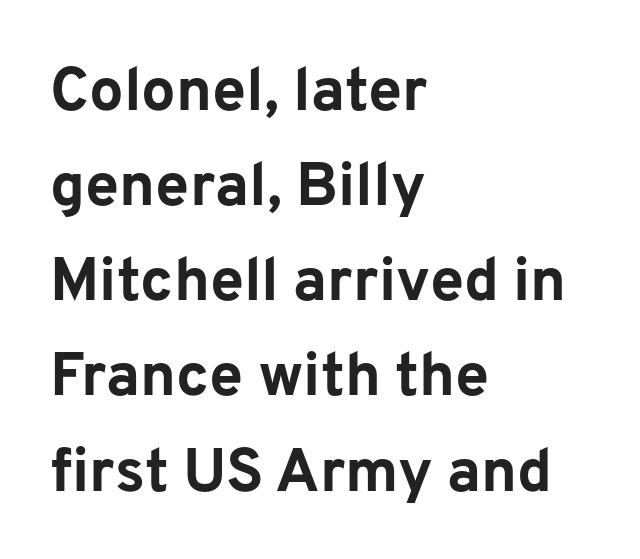
The image shows 61 px bold sans-serif type, upright; set left-aligned, normal line spacing (1.56x), normal letter spacing, not underlined; low stroke contrast and a medium x-height.
